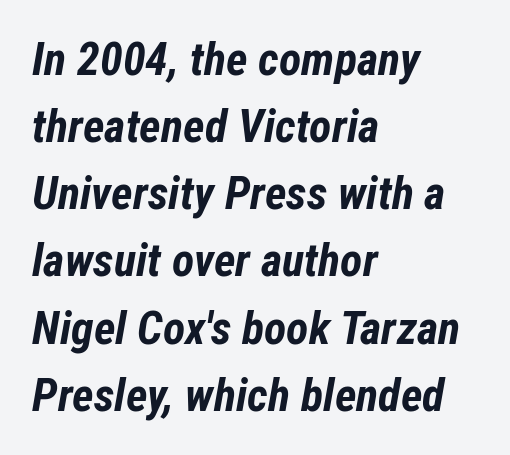
Q: Is the text bold? A: Yes.
Q: Is the text italic (slanted)? A: Yes, it leans right by about 12 degrees.
Q: Is the text underlined? A: No.
Q: How is the paragraph aligned? A: Left-aligned.
Q: Is the spacing between letters normal or unusually wide? A: Normal.
Q: Is the spacing between lines tight, normal or loose? A: Normal.
Q: Width (condensed, normal, or wide)? A: Condensed.
Q: Stroke contrast? A: Low.
Q: x-height? A: Medium.
Q: Monospaced? A: No.
